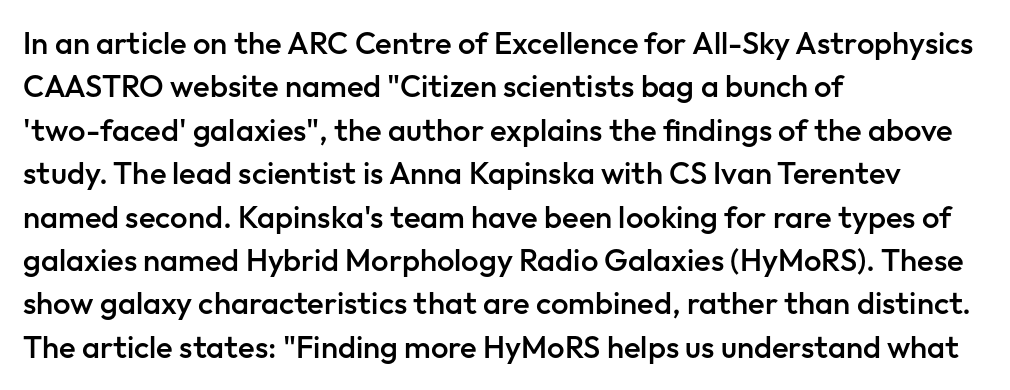
Q: Is the text bold? A: Semi-bold.
Q: Is the text italic (slanted)? A: No, it is upright.
Q: Is the typeface a serif or a sans-serif typeface? A: Sans-serif.
Q: Is the text underlined? A: No.
Q: How is the paragraph aligned? A: Left-aligned.
Q: Is the spacing between letters normal or unusually wide? A: Normal.
Q: Is the spacing between lines tight, normal or loose? A: Normal.
Q: Width (condensed, normal, or wide)? A: Normal.
Q: Stroke contrast? A: Low.
Q: x-height? A: Medium.
Q: Monospaced? A: No.
